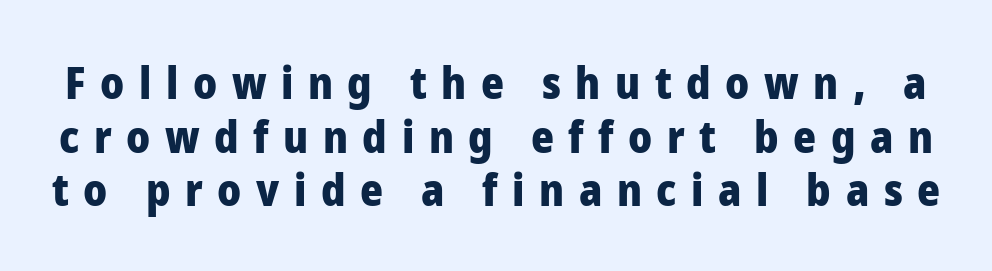
Q: Is the text bold? A: Yes.
Q: Is the text italic (slanted)? A: No, it is upright.
Q: Is the typeface a serif or a sans-serif typeface? A: Sans-serif.
Q: Is the text underlined? A: No.
Q: Is the spacing between letters normal or unusually wide? A: Unusually wide.
Q: Width (condensed, normal, or wide)? A: Normal.
Q: Stroke contrast? A: Low.
Q: x-height? A: Medium.
Q: Monospaced? A: No.
